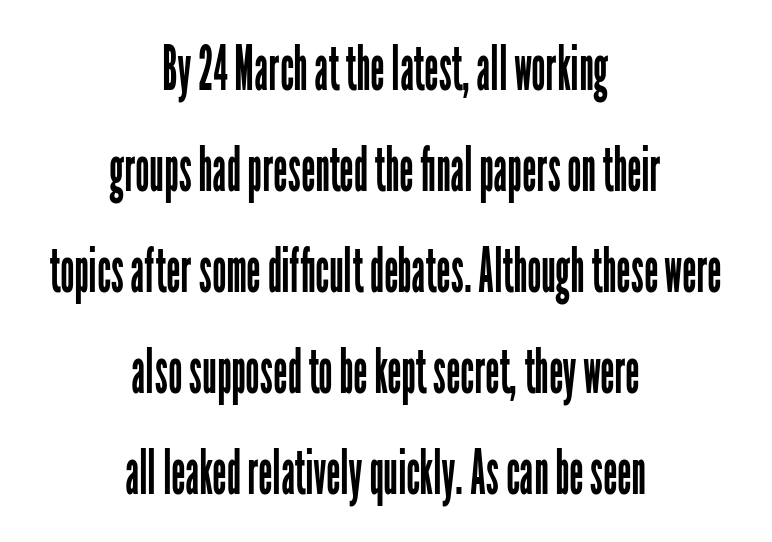
{"serif": "no", "italic": "no", "bold": "no", "weight": "regular", "width": "condensed", "stroke_contrast": "low", "x_height": "medium", "monospaced": "no", "underline": "no", "align": "center", "line_spacing": "normal", "line_spacing_ratio": 1.63, "letter_spacing": "normal", "letter_spacing_em": 0.0, "glyph_px": 62}
